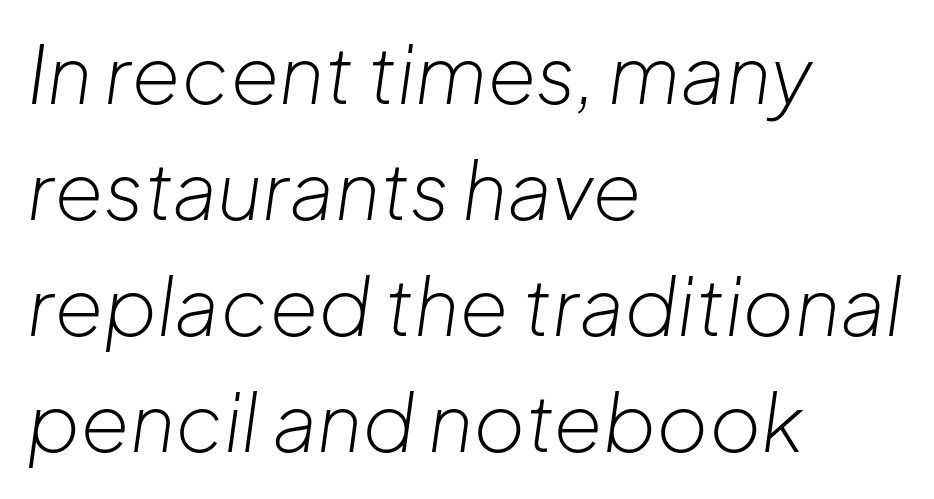
Q: Is the text bold? A: No.
Q: Is the text italic (slanted)? A: Yes, it leans right by about 8 degrees.
Q: Is the text underlined? A: No.
Q: How is the paragraph aligned? A: Left-aligned.
Q: Is the spacing between letters normal or unusually wide? A: Normal.
Q: Is the spacing between lines tight, normal or loose? A: Normal.
Q: Width (condensed, normal, or wide)? A: Normal.
Q: Stroke contrast? A: Low.
Q: x-height? A: Medium.
Q: Monospaced? A: No.
